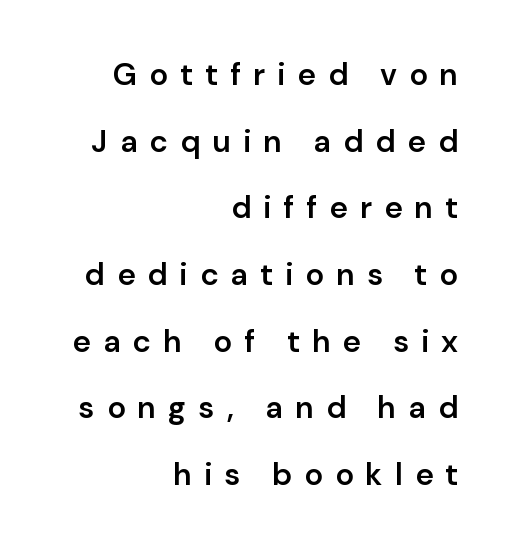
Q: Is the text bold? A: Semi-bold.
Q: Is the text italic (slanted)? A: No, it is upright.
Q: Is the typeface a serif or a sans-serif typeface? A: Sans-serif.
Q: Is the text underlined? A: No.
Q: How is the paragraph aligned? A: Right-aligned.
Q: Is the spacing between letters normal or unusually wide? A: Unusually wide.
Q: Is the spacing between lines tight, normal or loose? A: Loose.
Q: Width (condensed, normal, or wide)? A: Normal.
Q: Stroke contrast? A: Low.
Q: x-height? A: Medium.
Q: Monospaced? A: No.
